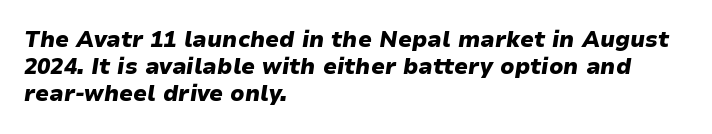
Q: Is the text bold? A: Yes.
Q: Is the text italic (slanted)? A: Yes, it leans right by about 9 degrees.
Q: Is the text underlined? A: No.
Q: How is the paragraph aligned? A: Left-aligned.
Q: Is the spacing between letters normal or unusually wide? A: Normal.
